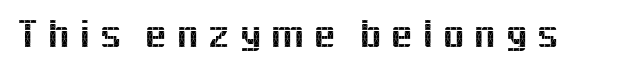
{"serif": "no", "italic": "no", "width": "normal", "x_height": "medium", "monospaced": "no", "underline": "no", "letter_spacing": "wide", "letter_spacing_em": 0.2, "glyph_px": 41}
